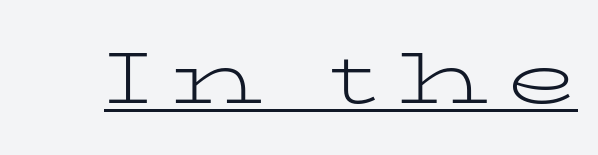
The image shows 72 px light, wide serif type, upright; set unusually wide letter spacing (+0.26 em), underlined; low stroke contrast and a medium x-height.
